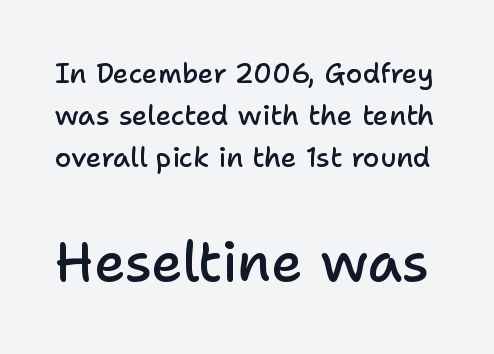
{"serif": "no", "italic": "no", "bold": "semi", "weight": "semibold", "width": "normal", "stroke_contrast": "low", "x_height": "medium", "monospaced": "no", "underline": "no", "line_spacing": "normal", "line_spacing_ratio": 1.56, "letter_spacing": "normal", "letter_spacing_em": 0.0, "larger_block": "second", "size_ratio": 2.0, "glyph_px": 54}
